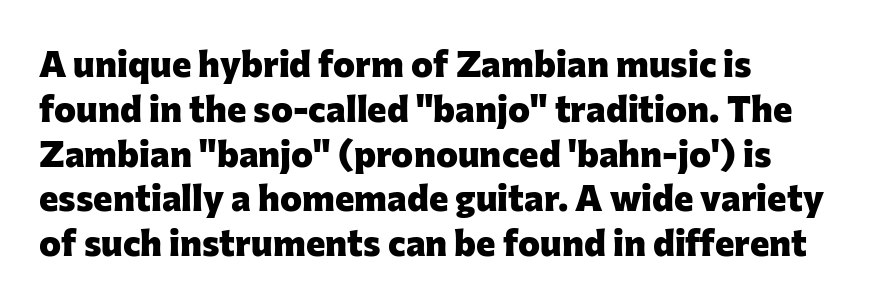
Default kerning and tracking; the words read as compact shapes. Typographically, this falls in the sans-serif category. Quick note: underline off. If you drew a line through each stem, it would be perfectly vertical. The letters advance in unequal steps, a hallmark of proportional type.
